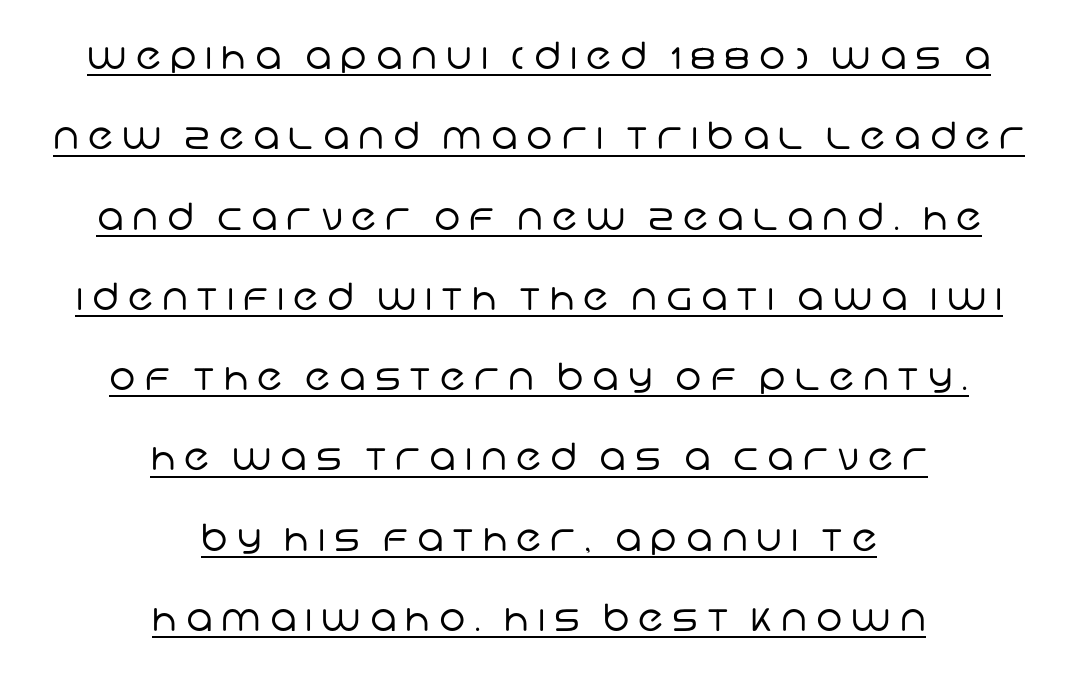
The compositor balanced each line on the midline. The cut favours lightness, reaching ordinary text weight at its darkest. Every word sits above its own underline. Caption: expanded tracking, letters set apart.
